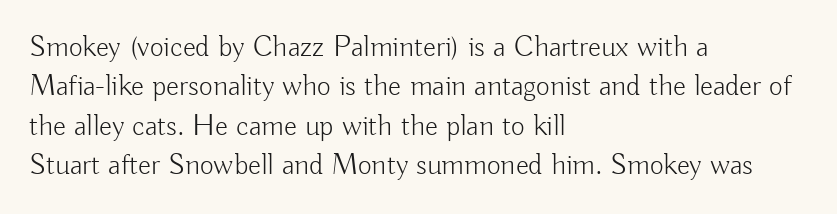
Q: Is the text bold? A: No.
Q: Is the text italic (slanted)? A: No, it is upright.
Q: Is the typeface a serif or a sans-serif typeface? A: Sans-serif.
Q: Is the text underlined? A: No.
Q: How is the paragraph aligned? A: Left-aligned.
Q: Is the spacing between letters normal or unusually wide? A: Normal.
Q: Is the spacing between lines tight, normal or loose? A: Normal.
Q: Width (condensed, normal, or wide)? A: Normal.
Q: Stroke contrast? A: Low.
Q: x-height? A: Small.
Q: Monospaced? A: No.
